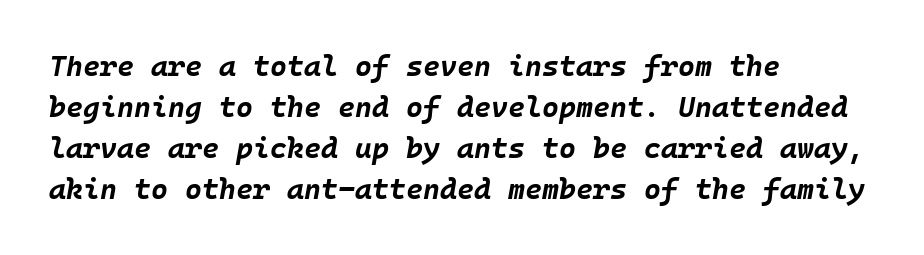
The image shows 29 px bold type, italic (leaning right); set left-aligned, normal line spacing (1.41x), normal letter spacing, not underlined; low stroke contrast and a large x-height.
